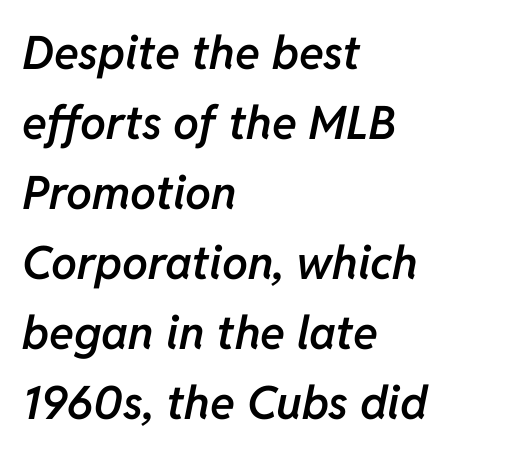
The image shows 46 px semibold type, italic (leaning right); set left-aligned, normal line spacing (1.52x), normal letter spacing, not underlined; low stroke contrast and a medium x-height.
